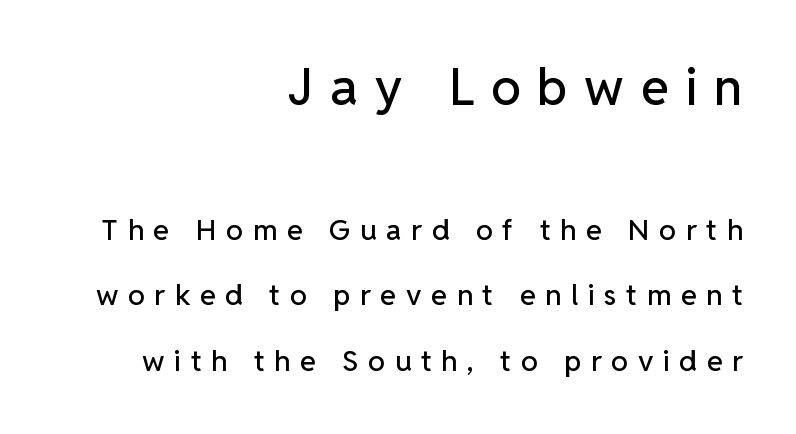
{"serif": "no", "italic": "no", "width": "normal", "stroke_contrast": "low", "x_height": "medium", "monospaced": "no", "underline": "no", "align": "right", "line_spacing": "loose", "line_spacing_ratio": 2.27, "letter_spacing": "wide", "letter_spacing_em": 0.33, "larger_block": "first", "size_ratio": 1.76, "glyph_px": 51}
